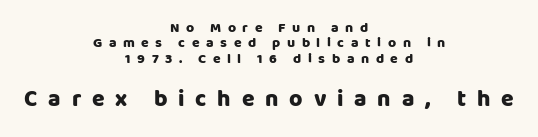
Q: Is the text bold? A: Yes.
Q: Is the text italic (slanted)? A: No, it is upright.
Q: Is the text underlined? A: No.
Q: How is the paragraph aligned? A: Centered.
Q: Is the spacing between letters normal or unusually wide? A: Unusually wide.
Q: Is the spacing between lines tight, normal or loose? A: Tight.
Q: Which block of text is set in a larger size, the first (top) or the second (bottom)? A: The second (bottom) one.
